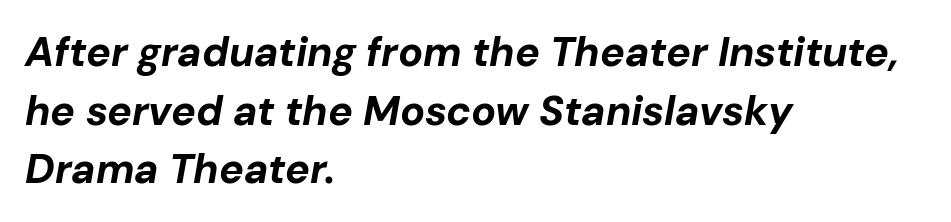
{"italic": "yes", "lean": "right", "slant_degrees": 10, "bold": "yes", "weight": "bold", "width": "normal", "stroke_contrast": "low", "x_height": "medium", "monospaced": "no", "underline": "no", "align": "left", "line_spacing": "normal", "line_spacing_ratio": 1.43, "letter_spacing": "normal", "letter_spacing_em": 0.0, "glyph_px": 41}
